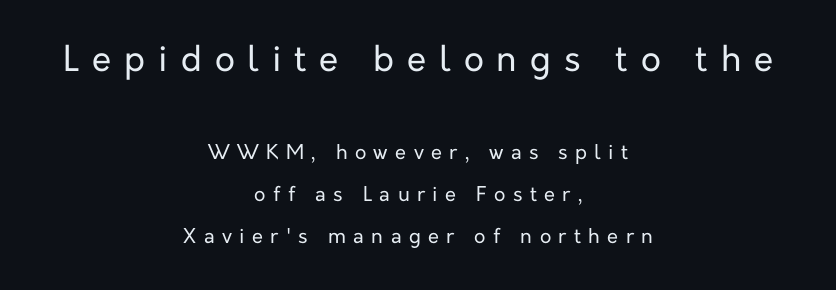
The image shows 35 px regular-weight sans-serif type, upright; set centered, loose line spacing (2.11x), unusually wide letter spacing (+0.37 em), not underlined; the first (top) block is 1.75x larger; low stroke contrast and a medium x-height.
